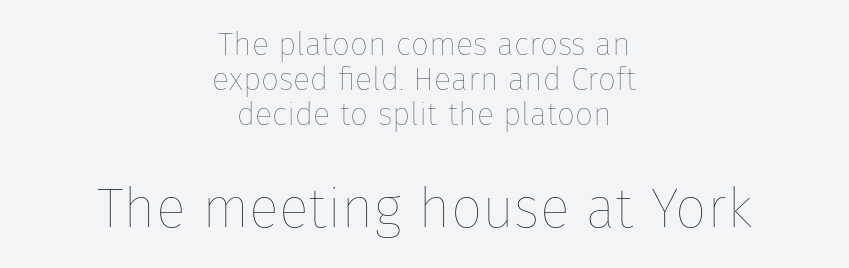
The text block is weighted toward neither margin, spreading evenly from the middle. Note: smaller setting up top, larger setting below. Do the characters align in a grid? No, the font is proportional. The letters sit at their default tracking, neither squeezed nor spread. Nope, not italic — everything's standing straight. Compared with typical paragraphs, the rows here are closer together.
